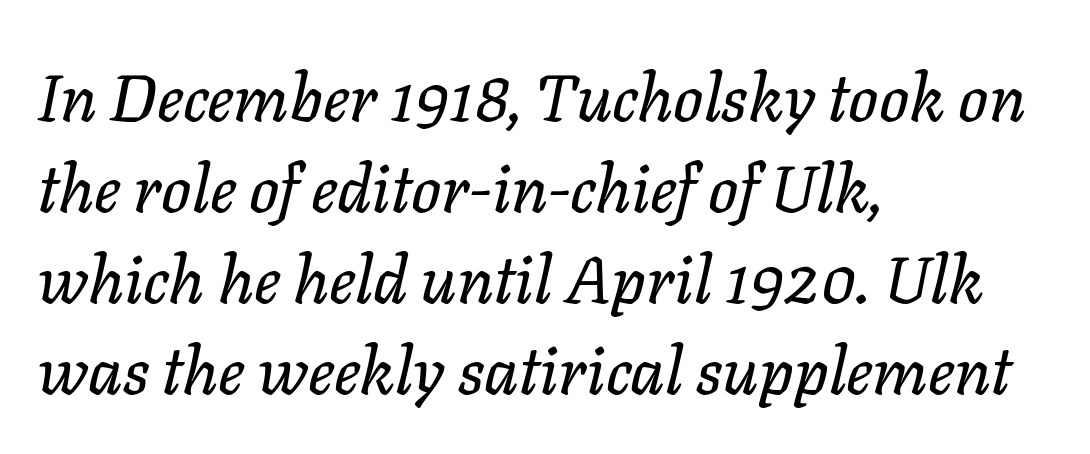
Q: Is the text italic (slanted)? A: Yes, it leans right by about 11 degrees.
Q: Is the text underlined? A: No.
Q: How is the paragraph aligned? A: Left-aligned.
Q: Is the spacing between letters normal or unusually wide? A: Normal.
Q: Is the spacing between lines tight, normal or loose? A: Normal.
Q: Width (condensed, normal, or wide)? A: Normal.
Q: Stroke contrast? A: Low.
Q: x-height? A: Medium.
Q: Monospaced? A: No.
